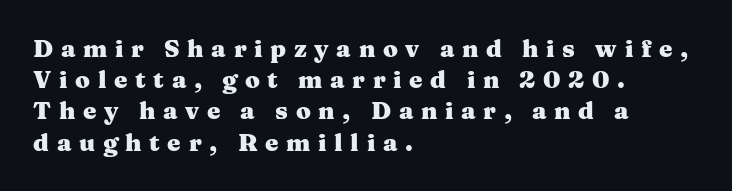
The image shows 24 px bold type, upright; set left-aligned, normal line spacing (1.3x), unusually wide letter spacing (+0.32 em), not underlined.
